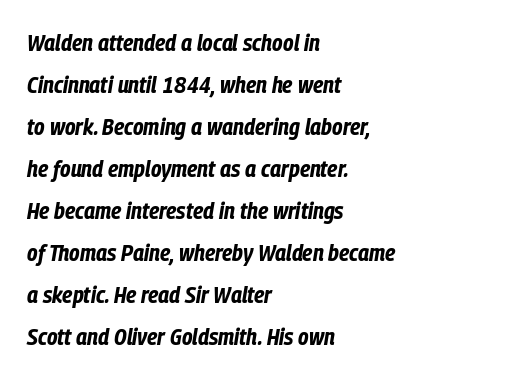
{"italic": "yes", "lean": "right", "slant_degrees": 9, "bold": "yes", "underline": "no", "align": "left", "line_spacing_ratio": 1.75, "letter_spacing": "normal", "letter_spacing_em": 0.0, "glyph_px": 24}
